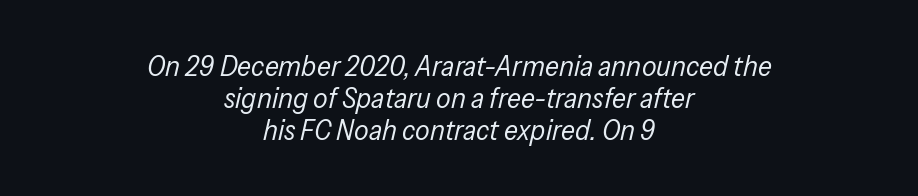
The image shows 29 px regular-weight, condensed type, italic (leaning right); set centered, tight line spacing (1.1x), normal letter spacing, not underlined; low stroke contrast and a medium x-height.
